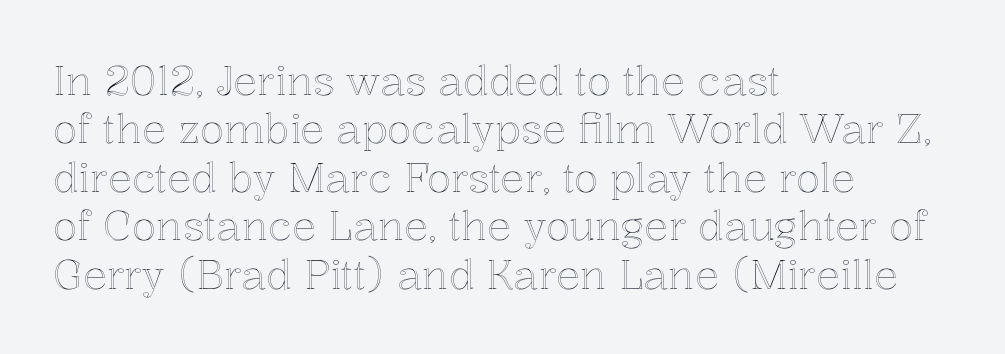
Q: Is the text italic (slanted)? A: No, it is upright.
Q: Is the text underlined? A: No.
Q: How is the paragraph aligned? A: Left-aligned.
Q: Is the spacing between letters normal or unusually wide? A: Normal.
Q: Width (condensed, normal, or wide)? A: Normal.
Q: x-height? A: Medium.
Q: Monospaced? A: No.
